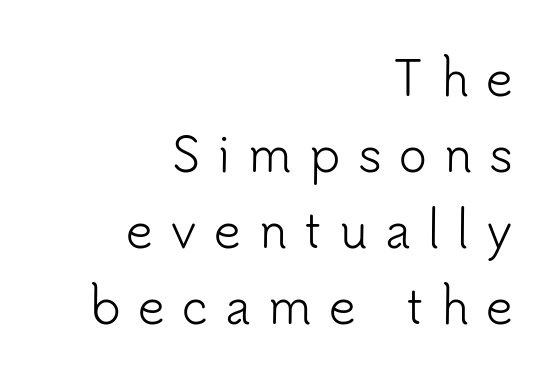
{"serif": "no", "italic": "no", "bold": "no", "weight": "light", "width": "normal", "stroke_contrast": "low", "x_height": "small", "monospaced": "no", "underline": "no", "align": "right", "line_spacing": "normal", "line_spacing_ratio": 1.62, "letter_spacing": "wide", "letter_spacing_em": 0.37, "glyph_px": 47}
